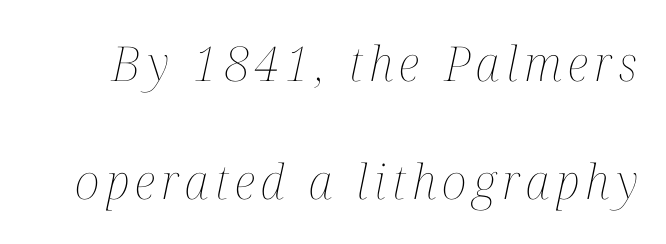
Q: Is the text bold? A: No.
Q: Is the text italic (slanted)? A: Yes, it leans right by about 12 degrees.
Q: Is the text underlined? A: No.
Q: Is the spacing between lines tight, normal or loose? A: Loose.
Q: Width (condensed, normal, or wide)? A: Condensed.
Q: Stroke contrast? A: Medium.
Q: x-height? A: Medium.
Q: Monospaced? A: No.
